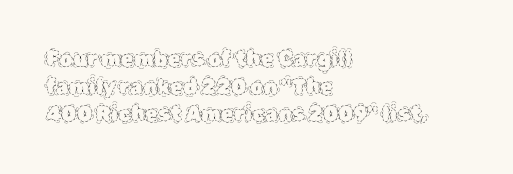
Q: Is the text bold? A: No.
Q: Is the text italic (slanted)? A: No, it is upright.
Q: Is the text underlined? A: No.
Q: How is the paragraph aligned? A: Left-aligned.
Q: Is the spacing between letters normal or unusually wide? A: Normal.
Q: Is the spacing between lines tight, normal or loose? A: Normal.
